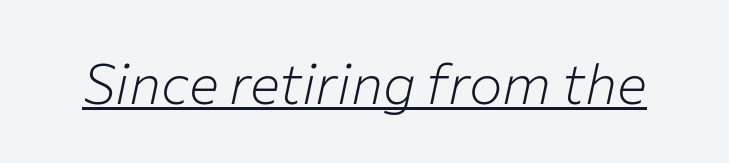
Q: Is the text bold? A: No.
Q: Is the text italic (slanted)? A: Yes, it leans right by about 12 degrees.
Q: Is the text underlined? A: Yes.
Q: Is the spacing between letters normal or unusually wide? A: Normal.
Q: Width (condensed, normal, or wide)? A: Normal.
Q: Stroke contrast? A: Low.
Q: x-height? A: Medium.
Q: Monospaced? A: No.
